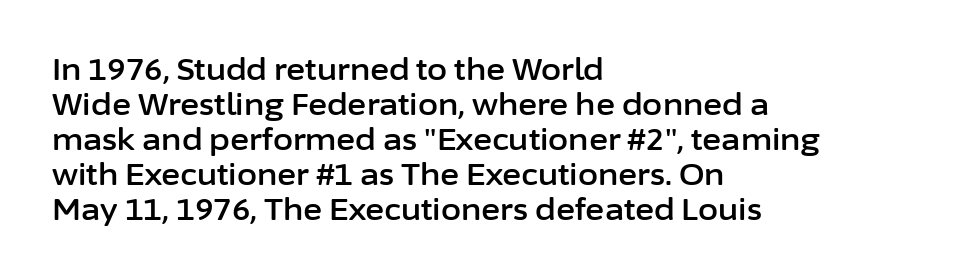
The image shows 29 px sans-serif type, upright; set left-aligned, line spacing 1.21x, normal letter spacing, not underlined; low stroke contrast and a medium x-height.
